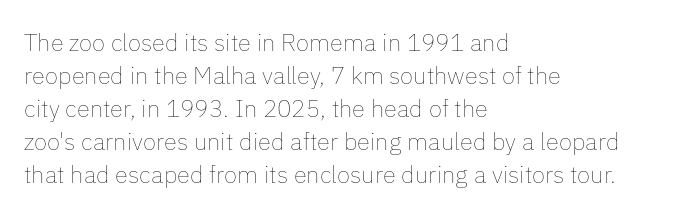
Horizontally, the lines are justified to the leading edge only. A roman cut, with each character standing at attention. The lines sit at an ordinary, default distance from one another. The font sits on the lighter half of the weight spectrum, regular included. Just letters on the line, the space beneath them empty. Standard letterfit; no display-style spreading of the glyphs.
